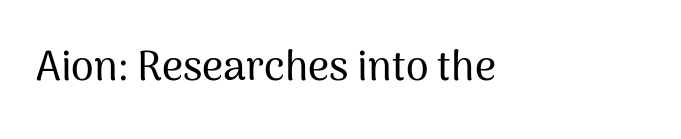
Q: Is the text italic (slanted)? A: No, it is upright.
Q: Is the typeface a serif or a sans-serif typeface? A: Sans-serif.
Q: Is the text underlined? A: No.
Q: Is the spacing between letters normal or unusually wide? A: Normal.
Q: Width (condensed, normal, or wide)? A: Normal.
Q: Stroke contrast? A: Medium.
Q: x-height? A: Medium.
Q: Monospaced? A: No.
